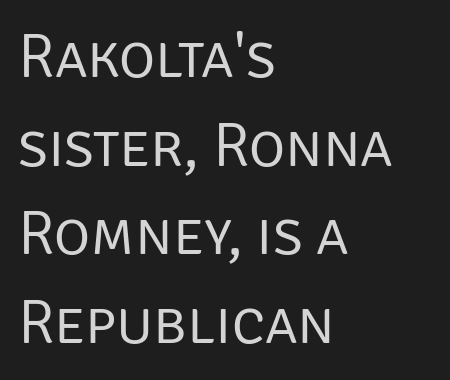
Q: Is the text bold? A: No.
Q: Is the text italic (slanted)? A: No, it is upright.
Q: Is the typeface a serif or a sans-serif typeface? A: Sans-serif.
Q: Is the text underlined? A: No.
Q: How is the paragraph aligned? A: Left-aligned.
Q: Is the spacing between letters normal or unusually wide? A: Normal.
Q: Is the spacing between lines tight, normal or loose? A: Normal.
Q: Width (condensed, normal, or wide)? A: Normal.
Q: Stroke contrast? A: Low.
Q: x-height? A: Large.
Q: Monospaced? A: No.
